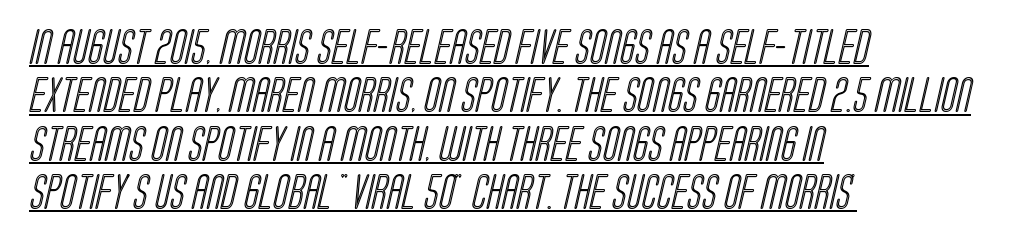
{"width": "condensed", "x_height": "large", "monospaced": "no", "underline": "yes", "align": "left", "line_spacing": "normal", "line_spacing_ratio": 1.38, "letter_spacing": "normal", "letter_spacing_em": 0.0, "glyph_px": 35}
